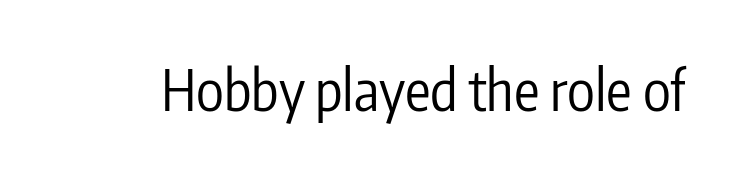
The font's upright variant was chosen for this text. Each letter keeps its own natural width here, so spacing adapts to shape. No extra tracking has been applied to these lines. Nothing sits at the stroke ends, so this counts as sans-serif. The passage shown is not underscored anywhere.
